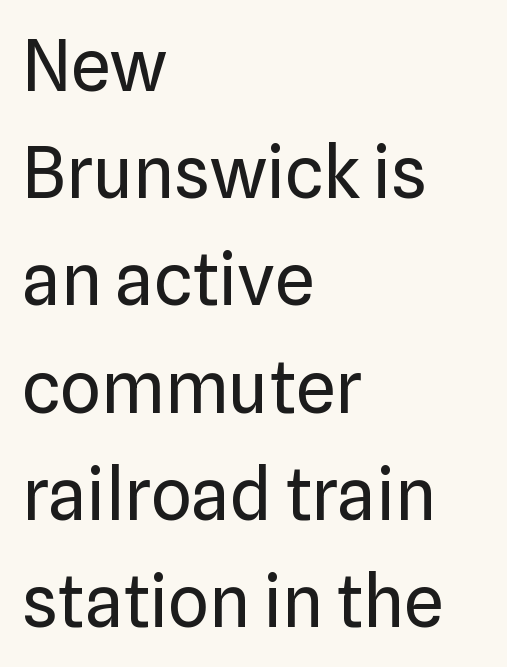
The image shows 71 px regular-weight sans-serif type, upright; set left-aligned, normal line spacing (1.51x), normal letter spacing, not underlined; low stroke contrast and a medium x-height.
